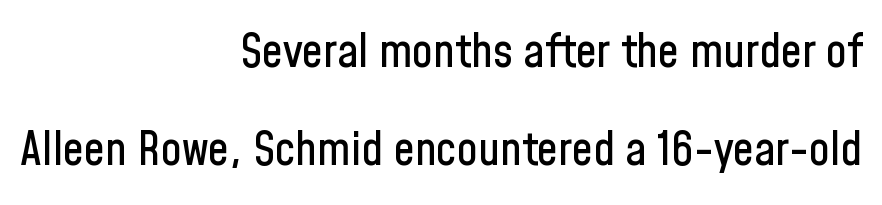
The image shows 47 px condensed sans-serif type, upright; set right-aligned, loose line spacing (2.09x), normal letter spacing, not underlined; low stroke contrast and a medium x-height.
